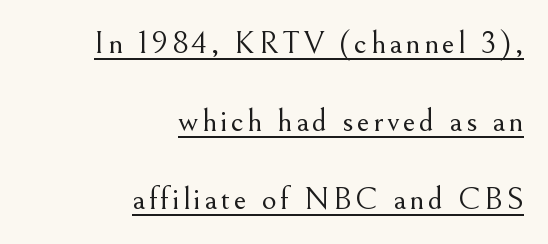
Q: Is the text bold? A: No.
Q: Is the text italic (slanted)? A: No, it is upright.
Q: Is the typeface a serif or a sans-serif typeface? A: Serif.
Q: Is the text underlined? A: Yes.
Q: How is the paragraph aligned? A: Right-aligned.
Q: Is the spacing between lines tight, normal or loose? A: Loose.
Q: Width (condensed, normal, or wide)? A: Normal.
Q: Stroke contrast? A: Medium.
Q: x-height? A: Small.
Q: Monospaced? A: No.
